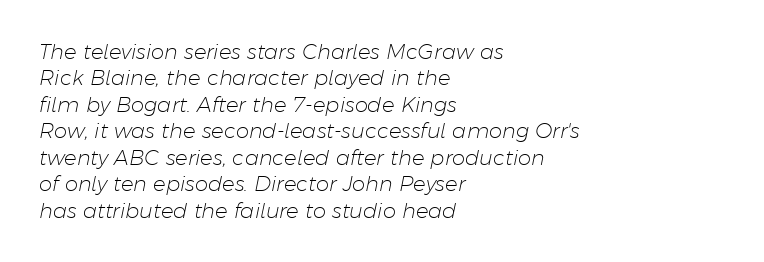
The image shows 21 px text type, italic (leaning right); set left-aligned, normal line spacing (1.26x), normal letter spacing, not underlined.
